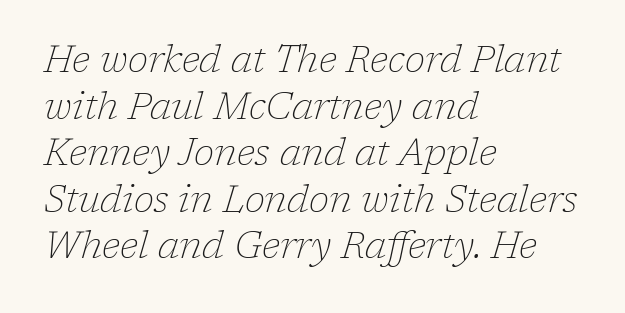
Q: Is the text bold? A: No.
Q: Is the text italic (slanted)? A: Yes, it leans right by about 17 degrees.
Q: Is the typeface a serif or a sans-serif typeface? A: Serif.
Q: Is the text underlined? A: No.
Q: How is the paragraph aligned? A: Left-aligned.
Q: Is the spacing between letters normal or unusually wide? A: Normal.
Q: Is the spacing between lines tight, normal or loose? A: Normal.
Q: Width (condensed, normal, or wide)? A: Normal.
Q: Stroke contrast? A: Low.
Q: x-height? A: Medium.
Q: Monospaced? A: No.
